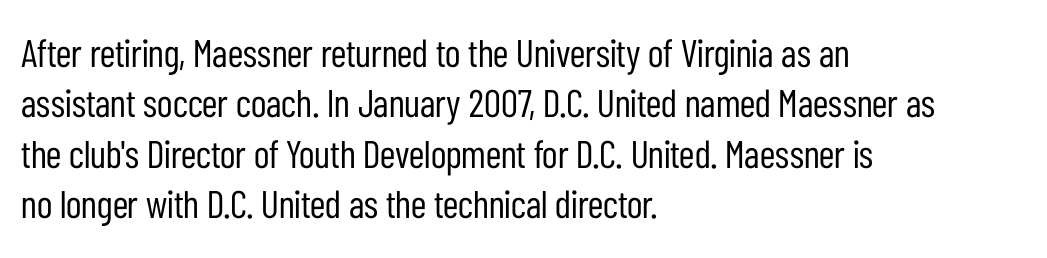
Q: Is the text bold? A: No.
Q: Is the text italic (slanted)? A: No, it is upright.
Q: Is the typeface a serif or a sans-serif typeface? A: Sans-serif.
Q: Is the text underlined? A: No.
Q: How is the paragraph aligned? A: Left-aligned.
Q: Is the spacing between letters normal or unusually wide? A: Normal.
Q: Is the spacing between lines tight, normal or loose? A: Normal.
Q: Width (condensed, normal, or wide)? A: Condensed.
Q: Stroke contrast? A: Low.
Q: x-height? A: Medium.
Q: Monospaced? A: No.
